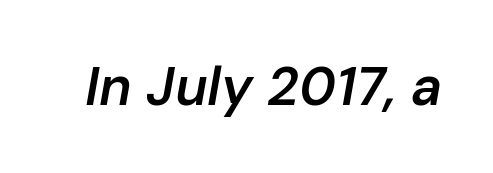
The letters advance in unequal steps, a hallmark of proportional type. Inter-character spacing is left at the font's built-in metrics. Decoration check: the copy has no underline. A bit beefed up — I'd call it semibold rather than bold. The letters are slanted; this is an italic face.
